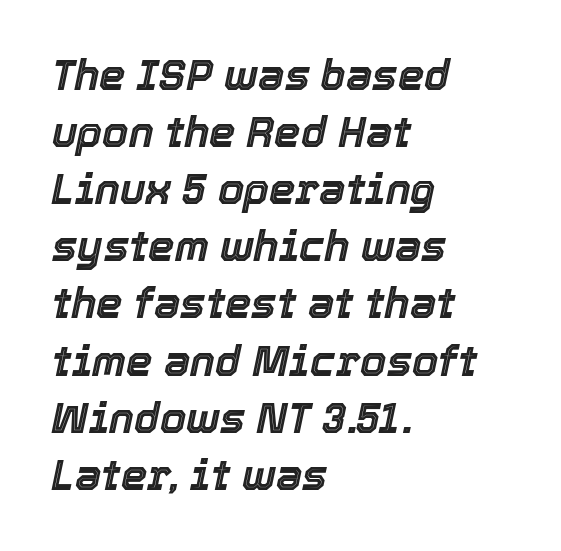
Q: Is the text italic (slanted)? A: Yes, it leans right by about 12 degrees.
Q: Is the text underlined? A: No.
Q: How is the paragraph aligned? A: Left-aligned.
Q: Is the spacing between letters normal or unusually wide? A: Normal.
Q: Is the spacing between lines tight, normal or loose? A: Normal.
Q: Width (condensed, normal, or wide)? A: Normal.
Q: x-height? A: Medium.
Q: Monospaced? A: No.
